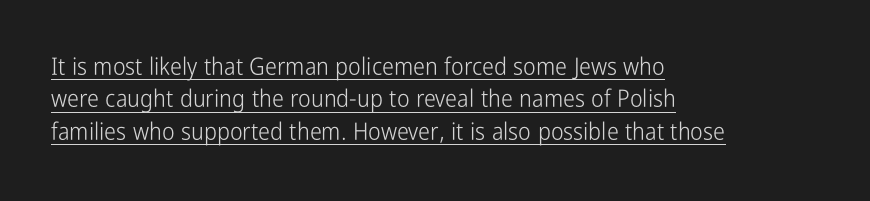
{"italic": "no", "bold": "no", "underline": "yes", "align": "left", "line_spacing": "normal", "line_spacing_ratio": 1.35, "letter_spacing": "normal", "letter_spacing_em": 0.0, "glyph_px": 24}
